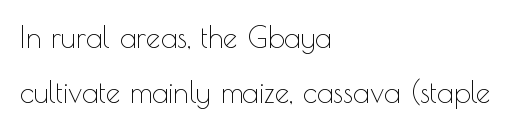
Q: Is the text bold? A: No.
Q: Is the text italic (slanted)? A: No, it is upright.
Q: Is the typeface a serif or a sans-serif typeface? A: Sans-serif.
Q: Is the text underlined? A: No.
Q: How is the paragraph aligned? A: Left-aligned.
Q: Is the spacing between letters normal or unusually wide? A: Normal.
Q: Width (condensed, normal, or wide)? A: Normal.
Q: x-height? A: Small.
Q: Monospaced? A: No.
